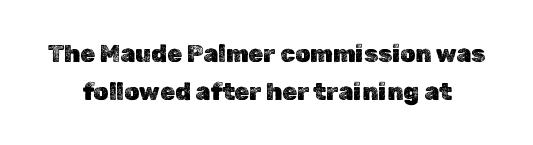
Glyph-to-glyph distance matches everyday printed text. Only glyphs here, with clear space below each row. Horizontal bands of white between lines are of average thickness. In terms of posture, this sample is upright.
